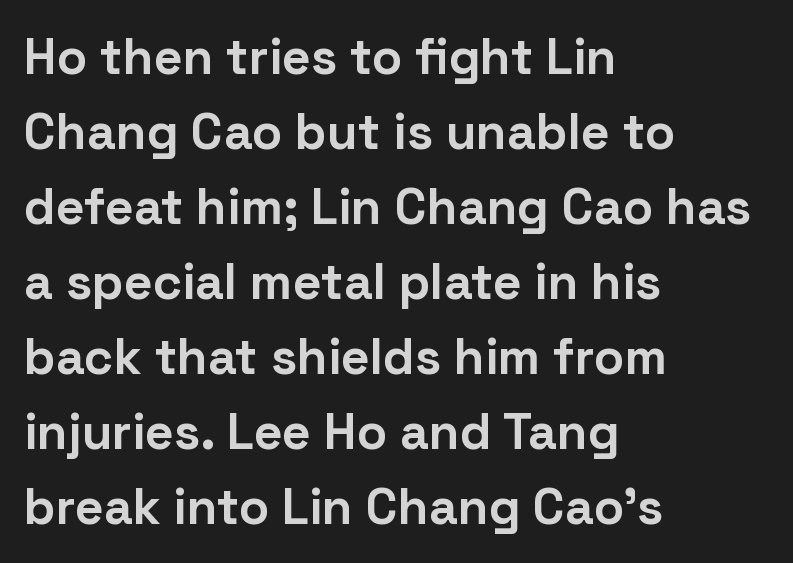
The image shows 50 px bold sans-serif type, upright; set left-aligned, normal line spacing (1.5x), normal letter spacing, not underlined; low stroke contrast and a medium x-height.
